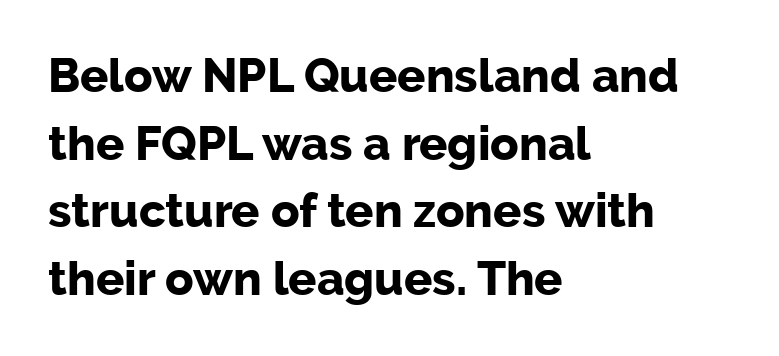
The letters advance in unequal steps, a hallmark of proportional type. Rows of type keep a routine distance in the vertical direction. As a designer I'd log this as weight 700, bold. Compared with a centered layout, this one pins lines to the left instead. The type is set solid horizontally, with unmodified tracking.
